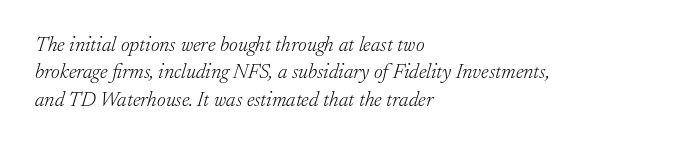
Q: Is the text bold? A: No.
Q: Is the text italic (slanted)? A: Yes, it leans right by about 17 degrees.
Q: Is the text underlined? A: No.
Q: How is the paragraph aligned? A: Left-aligned.
Q: Is the spacing between letters normal or unusually wide? A: Normal.
Q: Is the spacing between lines tight, normal or loose? A: Normal.
